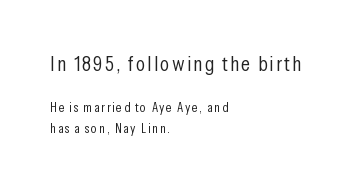
Q: Is the text bold? A: No.
Q: Is the text italic (slanted)? A: No, it is upright.
Q: Is the text underlined? A: No.
Q: How is the paragraph aligned? A: Left-aligned.
Q: Is the spacing between lines tight, normal or loose? A: Normal.
Q: Which block of text is set in a larger size, the first (top) or the second (bottom)? A: The first (top) one.
